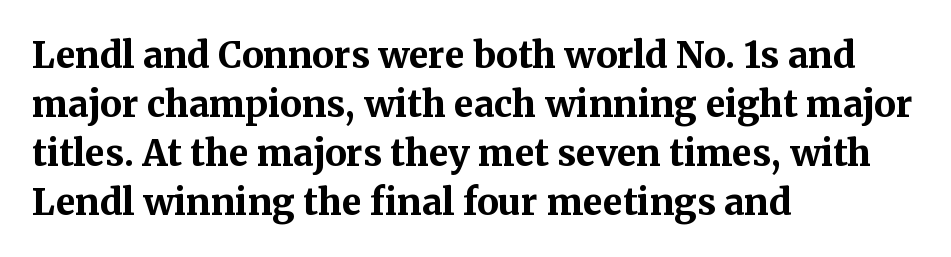
Q: Is the text bold? A: Yes.
Q: Is the text italic (slanted)? A: No, it is upright.
Q: Is the typeface a serif or a sans-serif typeface? A: Serif.
Q: Is the text underlined? A: No.
Q: How is the paragraph aligned? A: Left-aligned.
Q: Is the spacing between letters normal or unusually wide? A: Normal.
Q: Is the spacing between lines tight, normal or loose? A: Normal.
Q: Width (condensed, normal, or wide)? A: Normal.
Q: Stroke contrast? A: Medium.
Q: x-height? A: Medium.
Q: Monospaced? A: No.
